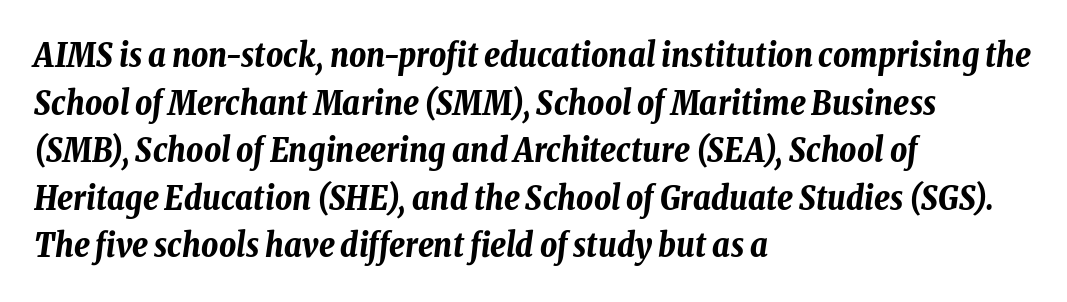
Looks like regular typesetting: each glyph gets only the width it needs. Leading: standard. Tracking here is standard; glyphs follow each other at the usual distance. Descenders hang freely into open space. Notice how the stems are inclined rather than vertical — that's the hallmark of italics.
